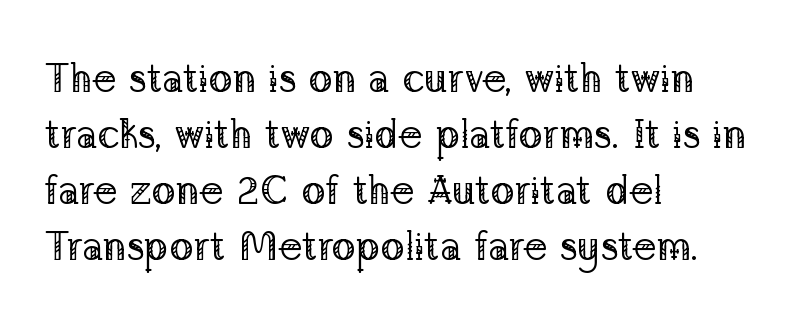
{"serif": "yes", "italic": "no", "bold": "no", "weight": "regular", "width": "normal", "stroke_contrast": "low", "x_height": "medium", "monospaced": "no", "underline": "no", "align": "left", "line_spacing": "normal", "line_spacing_ratio": 1.4, "letter_spacing": "normal", "letter_spacing_em": 0.0, "glyph_px": 40}
